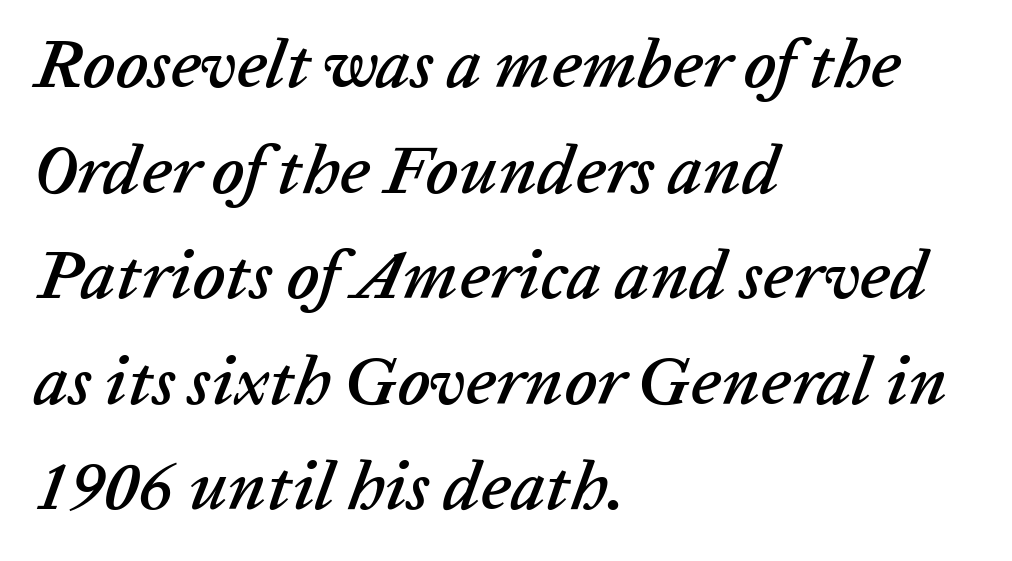
{"italic": "yes", "lean": "right", "slant_degrees": 20, "width": "normal", "stroke_contrast": "low", "x_height": "medium", "monospaced": "no", "underline": "no", "align": "left", "line_spacing": "normal", "line_spacing_ratio": 1.53, "letter_spacing": "normal", "letter_spacing_em": 0.0, "glyph_px": 69}
